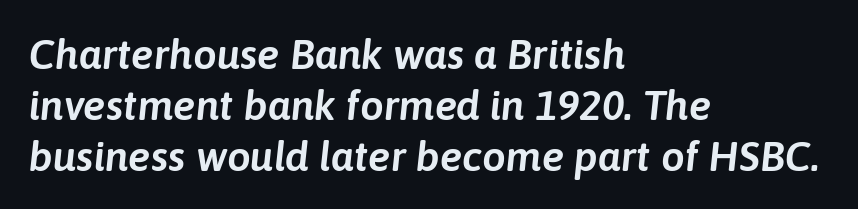
Q: Is the text italic (slanted)? A: Yes, it leans right by about 6 degrees.
Q: Is the text underlined? A: No.
Q: How is the paragraph aligned? A: Left-aligned.
Q: Is the spacing between letters normal or unusually wide? A: Normal.
Q: Width (condensed, normal, or wide)? A: Normal.
Q: Stroke contrast? A: Low.
Q: x-height? A: Medium.
Q: Monospaced? A: No.
